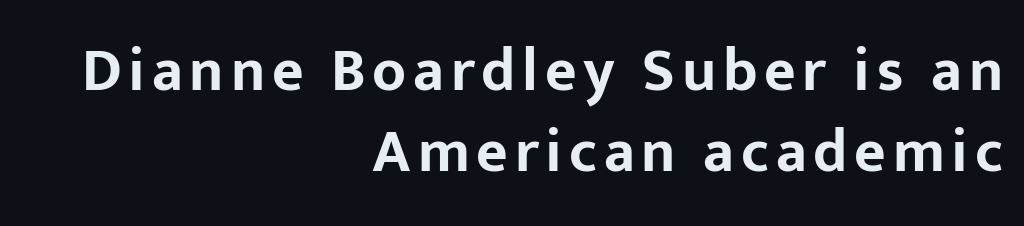
Does the lettering tilt? It doesn't — this is upright. The characters display no serif detailing; their extremities are plain. You could not count columns in this text — the font is proportionally spaced. Summary of vertical rhythm: regular, with standard interline spacing. Check the space under the baseline: it is left empty. Weight: bold.
